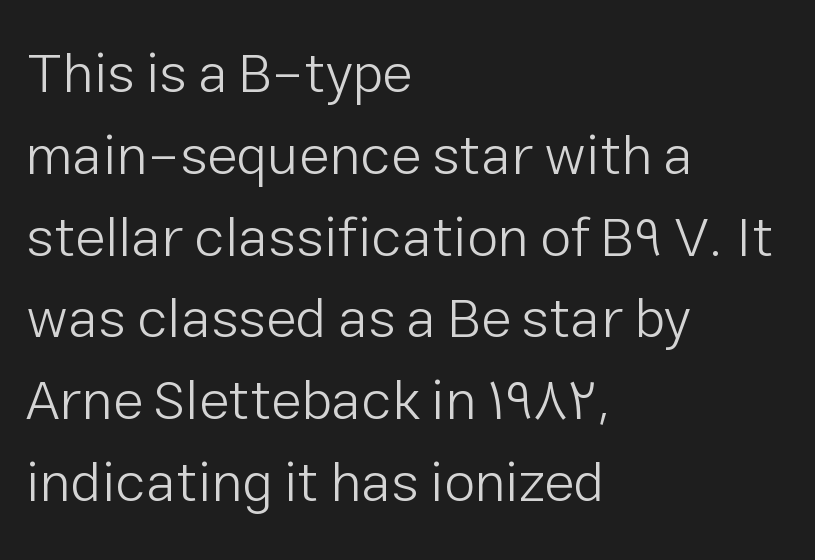
{"serif": "no", "italic": "no", "bold": "no", "weight": "light", "width": "normal", "stroke_contrast": "low", "x_height": "medium", "monospaced": "no", "underline": "no", "align": "left", "line_spacing": "normal", "line_spacing_ratio": 1.46, "letter_spacing": "normal", "letter_spacing_em": 0.0, "glyph_px": 56}
